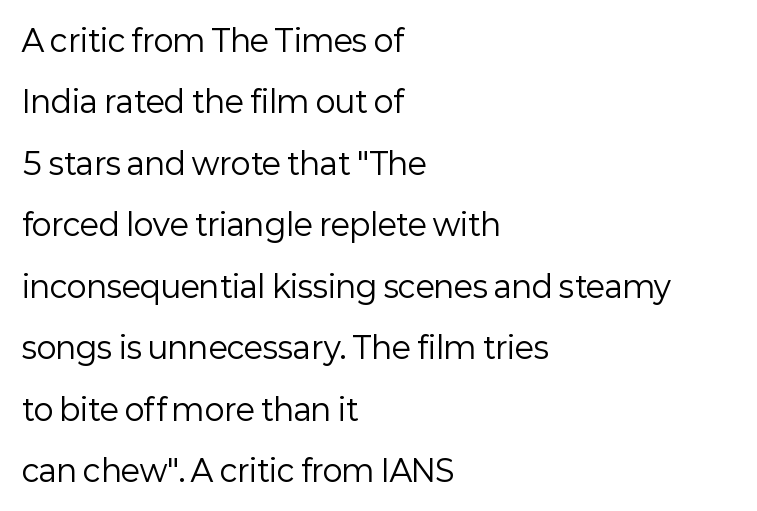
{"serif": "no", "italic": "no", "bold": "no", "weight": "regular", "width": "normal", "stroke_contrast": "low", "x_height": "medium", "monospaced": "no", "underline": "no", "align": "left", "line_spacing": "loose", "line_spacing_ratio": 2.05, "letter_spacing": "normal", "letter_spacing_em": 0.0, "glyph_px": 30}
